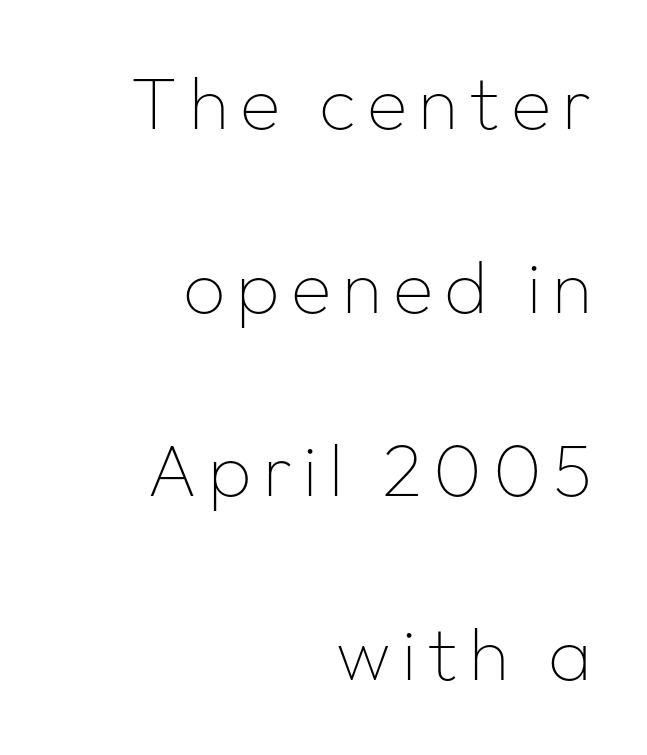
{"serif": "no", "italic": "no", "bold": "no", "weight": "thin", "width": "normal", "stroke_contrast": "low", "x_height": "medium", "monospaced": "no", "underline": "no", "align": "right", "line_spacing": "loose", "line_spacing_ratio": 2.48, "glyph_px": 74}
